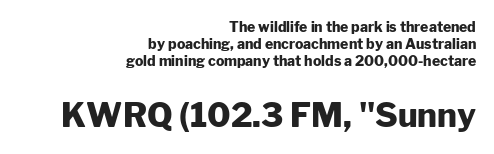
Q: Is the text bold? A: Yes.
Q: Is the text italic (slanted)? A: No, it is upright.
Q: Is the typeface a serif or a sans-serif typeface? A: Sans-serif.
Q: Is the text underlined? A: No.
Q: How is the paragraph aligned? A: Right-aligned.
Q: Is the spacing between letters normal or unusually wide? A: Normal.
Q: Which block of text is set in a larger size, the first (top) or the second (bottom)? A: The second (bottom) one.
Q: Width (condensed, normal, or wide)? A: Normal.
Q: Stroke contrast? A: Low.
Q: x-height? A: Medium.
Q: Monospaced? A: No.
